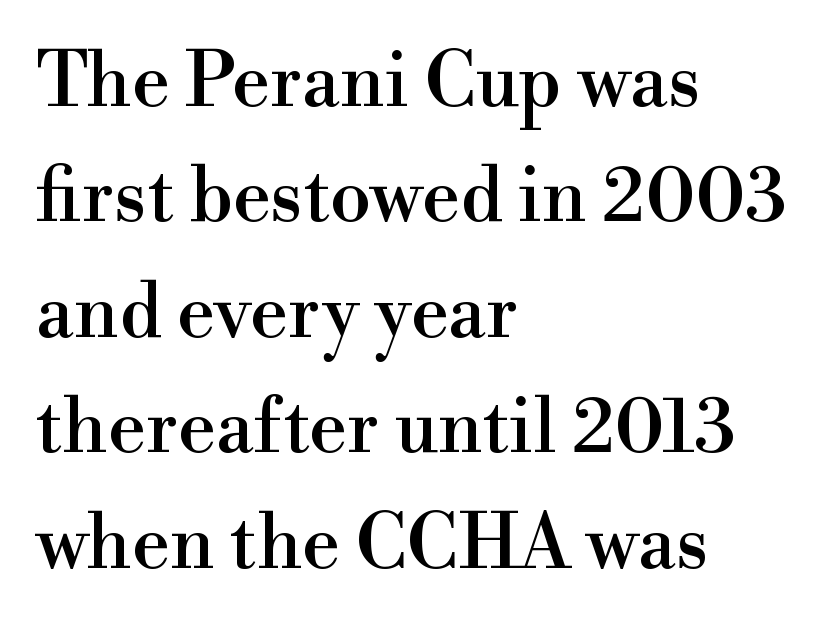
Every stem runs plumb, perpendicular to the baseline. A normal amount of white space separates one row of letters from the next. Do the characters align in a grid? No, the font is proportional. Yep, those are serifs on the letters.
